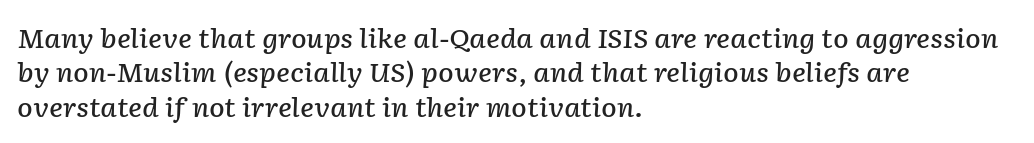
The image shows 26 px text type, italic (leaning right); set left-aligned, normal line spacing (1.32x), normal letter spacing, not underlined.
